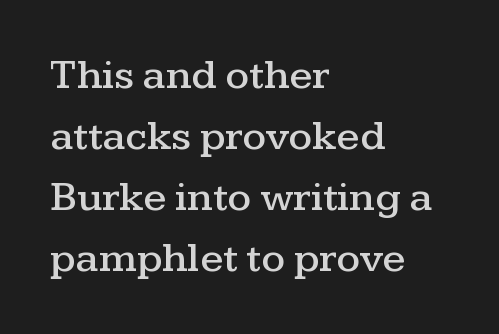
The image shows 42 px wide serif type, upright; set left-aligned, normal line spacing (1.45x), normal letter spacing, not underlined; medium stroke contrast and a medium x-height.
